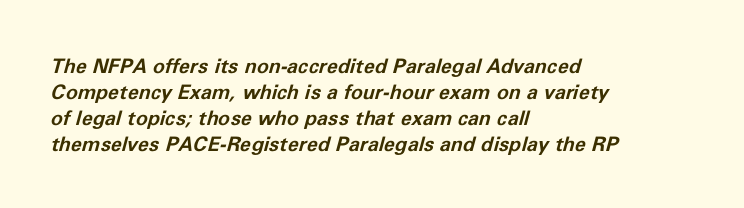
Q: Is the text bold? A: Yes.
Q: Is the text italic (slanted)? A: Yes, it leans right by about 11 degrees.
Q: Is the text underlined? A: No.
Q: How is the paragraph aligned? A: Left-aligned.
Q: Is the spacing between letters normal or unusually wide? A: Normal.
Q: Is the spacing between lines tight, normal or loose? A: Normal.
